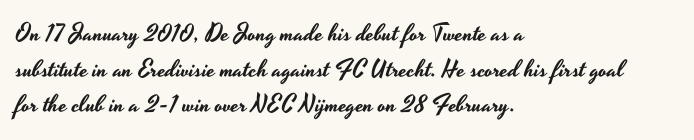
{"underline": "no", "align": "left", "line_spacing": "normal", "line_spacing_ratio": 1.48, "letter_spacing": "normal", "letter_spacing_em": 0.0, "glyph_px": 24}
